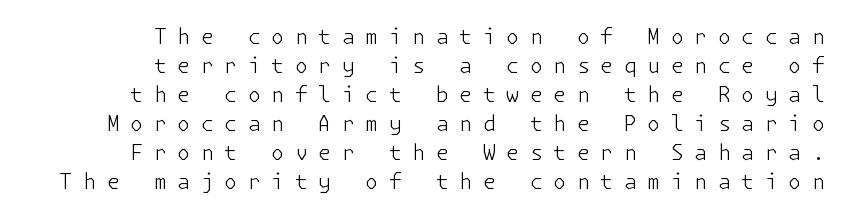
Q: Is the text bold? A: No.
Q: Is the text italic (slanted)? A: No, it is upright.
Q: Is the text underlined? A: No.
Q: How is the paragraph aligned? A: Right-aligned.
Q: Is the spacing between letters normal or unusually wide? A: Unusually wide.
Q: Is the spacing between lines tight, normal or loose? A: Normal.
